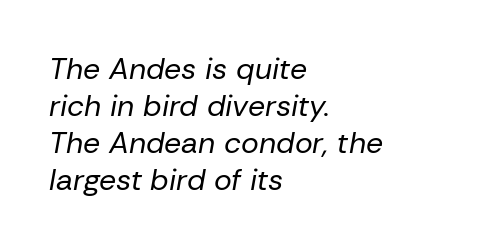
The image shows 30 px regular-weight type, italic (leaning right); set left-aligned, line spacing 1.23x, normal letter spacing, not underlined; low stroke contrast and a medium x-height.
